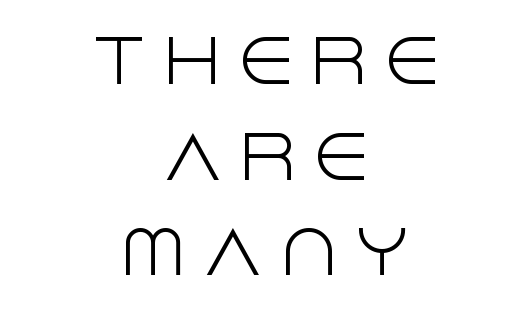
The image shows 58 px light sans-serif type, upright; set centered, normal line spacing (1.65x), unusually wide letter spacing (+0.26 em), not underlined; a large x-height.
